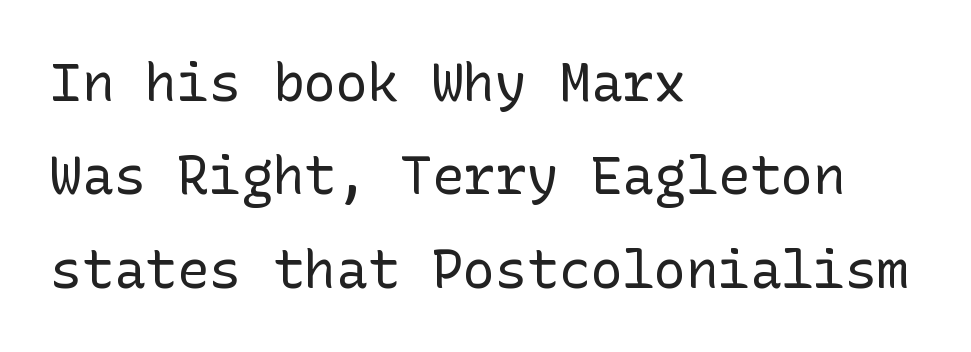
Q: Is the text bold? A: No.
Q: Is the text italic (slanted)? A: No, it is upright.
Q: Is the typeface a serif or a sans-serif typeface? A: Sans-serif.
Q: Is the text underlined? A: No.
Q: How is the paragraph aligned? A: Left-aligned.
Q: Is the spacing between letters normal or unusually wide? A: Normal.
Q: Width (condensed, normal, or wide)? A: Normal.
Q: Stroke contrast? A: Low.
Q: x-height? A: Medium.
